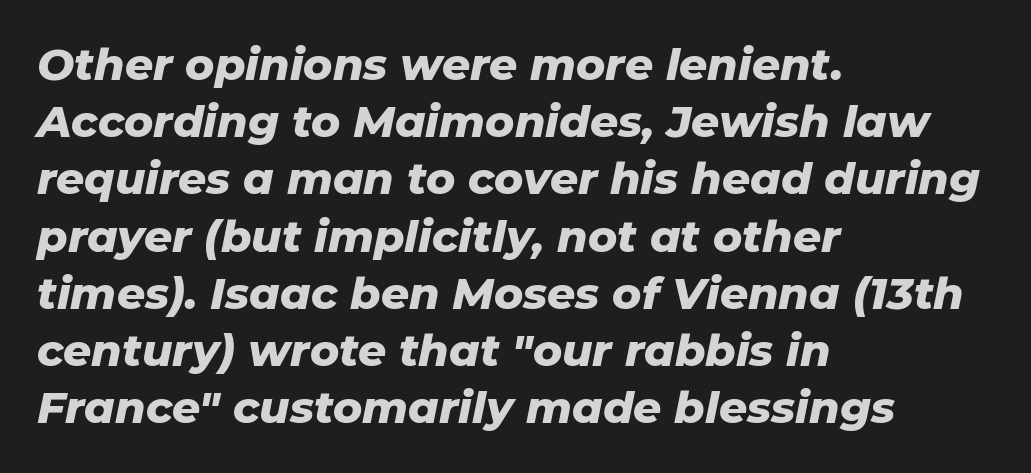
{"italic": "yes", "lean": "right", "slant_degrees": 11, "bold": "yes", "weight": "heavy", "width": "normal", "stroke_contrast": "low", "x_height": "medium", "monospaced": "no", "underline": "no", "align": "left", "line_spacing": "normal", "line_spacing_ratio": 1.3, "letter_spacing": "normal", "letter_spacing_em": 0.0, "glyph_px": 44}
